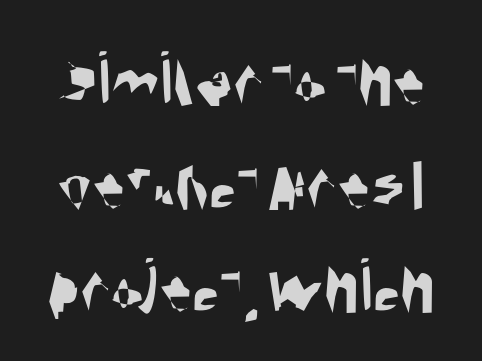
The image shows 78 px condensed sans-serif type; set normal line spacing (1.33x), normal letter spacing, not underlined; medium stroke contrast and a large x-height.
